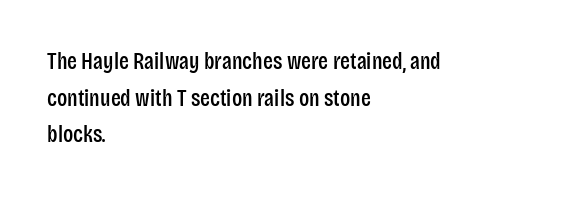
Rendered with straight, roman letterforms. Notice how the passage keeps a crisp vertical edge on the left only. A typesetter would call this leading conventional body-copy spacing. Is the letter spacing exaggerated? No — it looks like the ordinary default.
